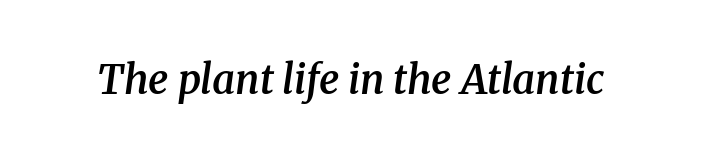
The face used here is rendered with its standard letterfit. The specimen omits any rule beneath the text block's lines. Here the designer chose a conventional face with non-uniform glyph widths. In terms of letterform style, serifs are clearly present. Set as a demibold, roughly 600 on the weight scale.
